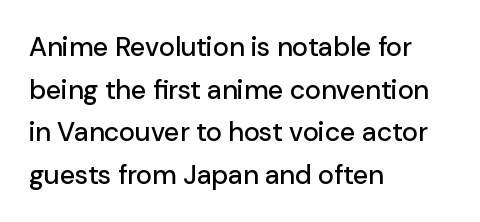
{"italic": "no", "underline": "no", "align": "left", "line_spacing": "normal", "line_spacing_ratio": 1.58, "letter_spacing": "normal", "letter_spacing_em": 0.0, "glyph_px": 27}
